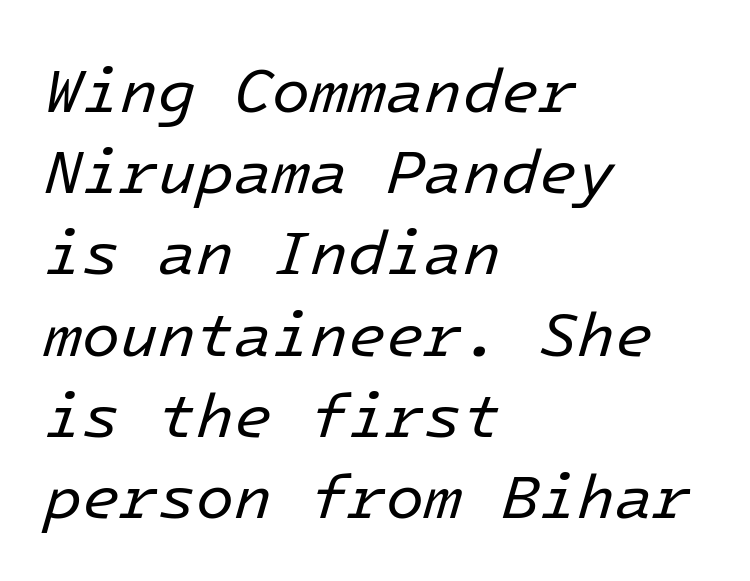
{"italic": "yes", "lean": "right", "slant_degrees": 16, "bold": "no", "weight": "regular", "width": "normal", "stroke_contrast": "low", "x_height": "medium", "underline": "no", "align": "left", "line_spacing": "normal", "line_spacing_ratio": 1.31, "letter_spacing": "normal", "letter_spacing_em": 0.0, "glyph_px": 62}
